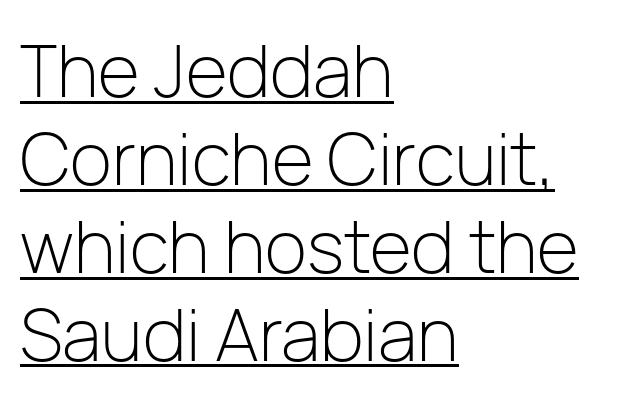
{"serif": "no", "italic": "no", "bold": "no", "weight": "light", "width": "normal", "stroke_contrast": "low", "x_height": "medium", "monospaced": "no", "underline": "yes", "align": "left", "line_spacing_ratio": 1.22, "letter_spacing": "normal", "letter_spacing_em": 0.0, "glyph_px": 72}
